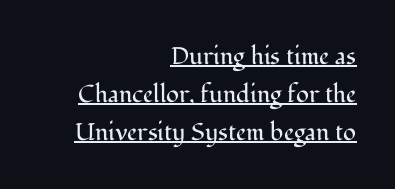
Q: Is the text bold? A: No.
Q: Is the text italic (slanted)? A: No, it is upright.
Q: Is the text underlined? A: Yes.
Q: How is the paragraph aligned? A: Right-aligned.
Q: Is the spacing between letters normal or unusually wide? A: Normal.
Q: Is the spacing between lines tight, normal or loose? A: Normal.
